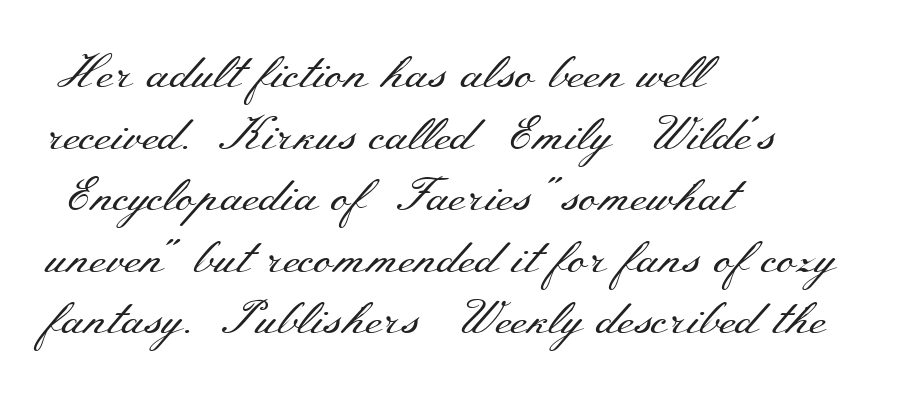
The image shows 47 px regular-weight, wide serif type; set left-aligned, normal line spacing (1.31x), normal letter spacing, not underlined; medium stroke contrast and a small x-height.
